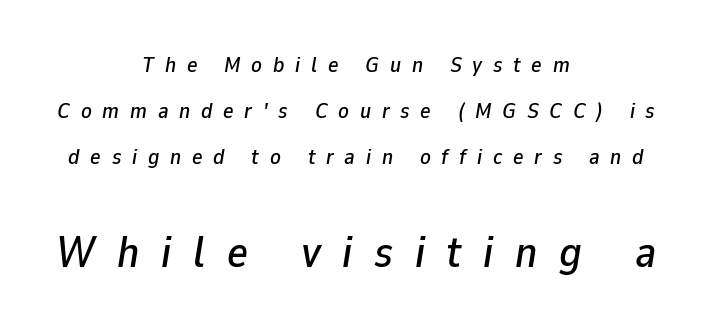
The passage shown is typed in a proportional face where columns would drift. The block sitting lower on the canvas is the one with enlarged characters. Beneath every word, the page is bare. The typography opts for an oblique posture over an upright one. Look at the tracking — it's clearly loosened, letters drifting apart. Quick note: interline space is abundant.
